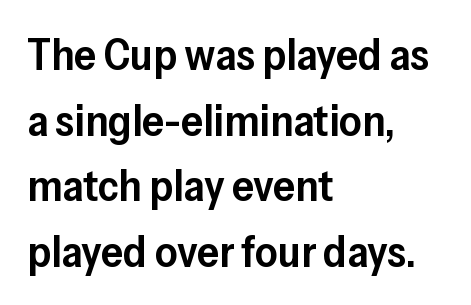
These lines are rendered in a variable-pitch font. The letters are semibold — heavier than regular but short of a full bold. There is no visible air inserted between adjacent glyphs. This rendering employs a face without finishing strokes, i.e., a sans-serif.
